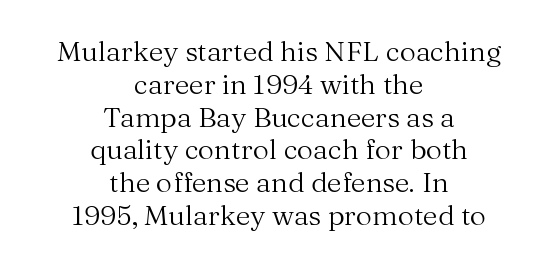
The image shows 28 px regular-weight serif type, upright; set centered, line spacing 1.17x, normal letter spacing, not underlined; medium stroke contrast and a medium x-height.
